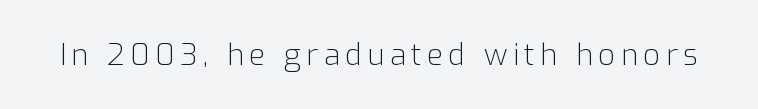
The image shows 30 px light sans-serif type, upright; set not underlined; low stroke contrast and a medium x-height.
